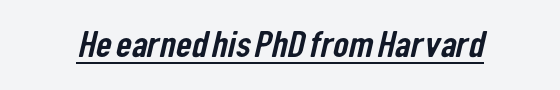
{"serif": "no", "width": "condensed", "stroke_contrast": "low", "x_height": "medium", "monospaced": "no", "underline": "yes", "letter_spacing": "normal", "letter_spacing_em": 0.0, "glyph_px": 39}
